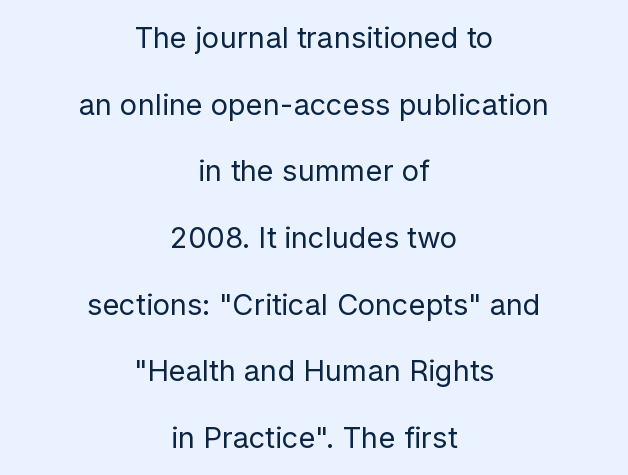
Q: Is the text bold? A: No.
Q: Is the text italic (slanted)? A: No, it is upright.
Q: Is the typeface a serif or a sans-serif typeface? A: Sans-serif.
Q: Is the text underlined? A: No.
Q: How is the paragraph aligned? A: Centered.
Q: Is the spacing between letters normal or unusually wide? A: Normal.
Q: Is the spacing between lines tight, normal or loose? A: Loose.
Q: Width (condensed, normal, or wide)? A: Normal.
Q: Stroke contrast? A: Low.
Q: x-height? A: Medium.
Q: Monospaced? A: No.
